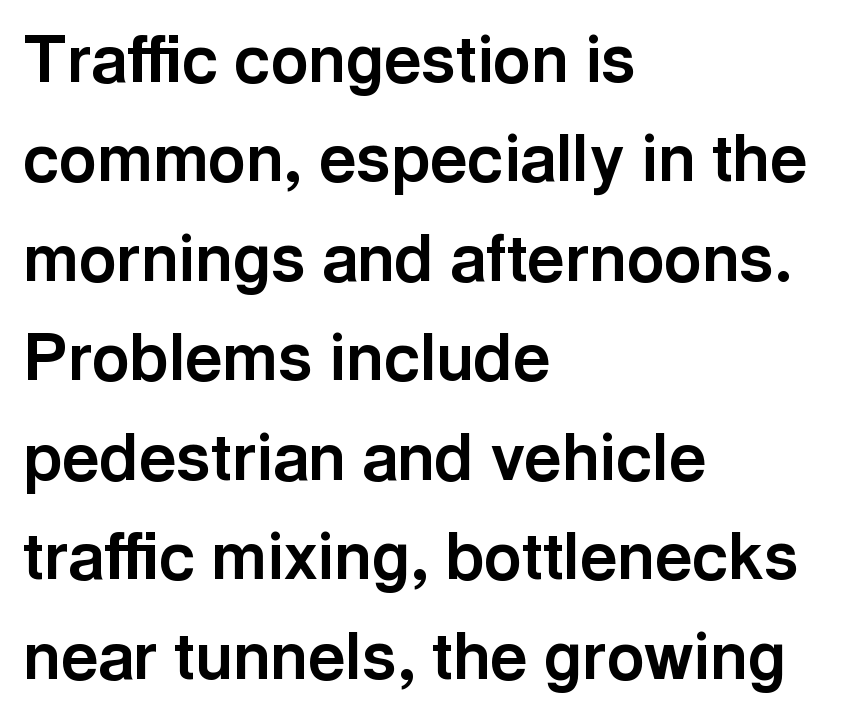
The image shows 65 px bold sans-serif type, upright; set left-aligned, normal line spacing (1.53x), normal letter spacing, not underlined; a medium x-height.
